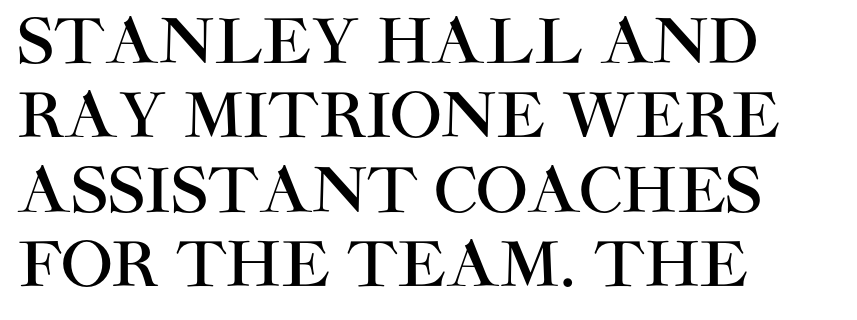
This sample is left-justified, so line endings fall wherever the words run out. Vertical strokes here are truly vertical. Nobody touched the tracking dial on this one. These lines are rendered in a variable-pitch font.
